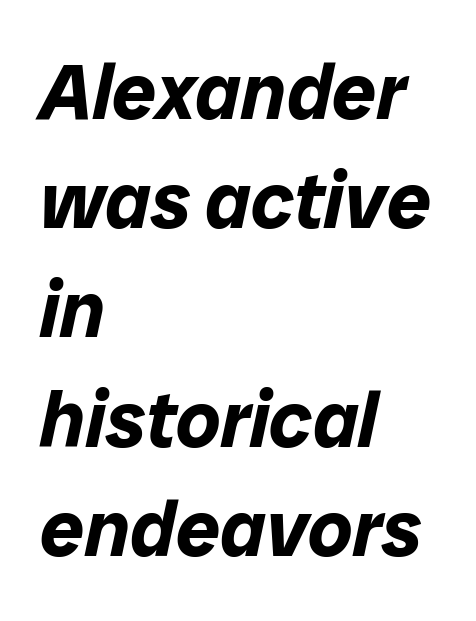
Q: Is the text bold? A: Yes.
Q: Is the text italic (slanted)? A: Yes, it leans right by about 12 degrees.
Q: Is the text underlined? A: No.
Q: How is the paragraph aligned? A: Left-aligned.
Q: Is the spacing between letters normal or unusually wide? A: Normal.
Q: Is the spacing between lines tight, normal or loose? A: Normal.
Q: Width (condensed, normal, or wide)? A: Normal.
Q: Stroke contrast? A: Low.
Q: x-height? A: Medium.
Q: Monospaced? A: No.
